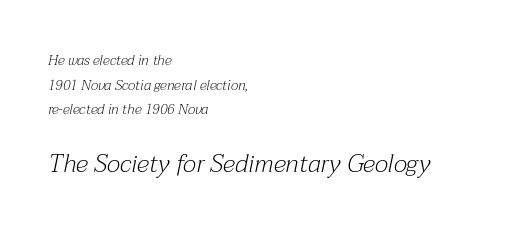
The image shows 25 px text type, italic (leaning right); set left-aligned, line spacing 1.76x, normal letter spacing, not underlined; the second (bottom) block is 1.79x larger.
